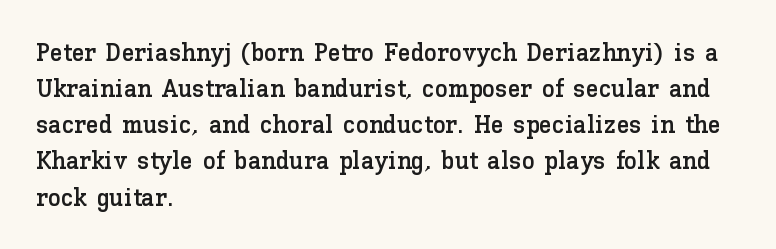
Q: Is the text italic (slanted)? A: No, it is upright.
Q: Is the text underlined? A: No.
Q: How is the paragraph aligned? A: Left-aligned.
Q: Is the spacing between letters normal or unusually wide? A: Normal.
Q: Is the spacing between lines tight, normal or loose? A: Normal.
